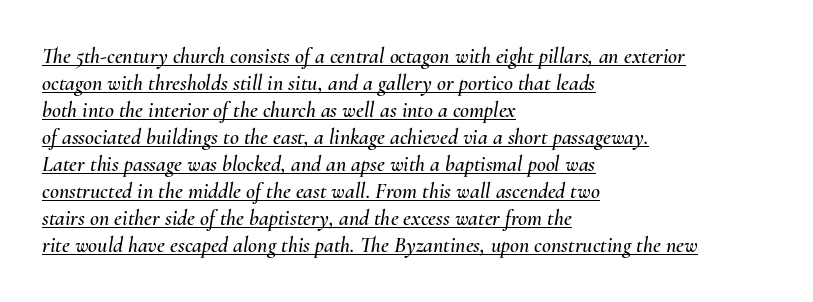
{"italic": "yes", "lean": "right", "slant_degrees": 10, "underline": "yes", "align": "left", "line_spacing_ratio": 1.23, "letter_spacing": "normal", "letter_spacing_em": 0.0, "glyph_px": 22}
